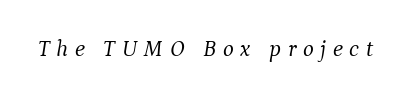
The image shows 23 px text type, italic (leaning right); set unusually wide letter spacing (+0.29 em), not underlined.
